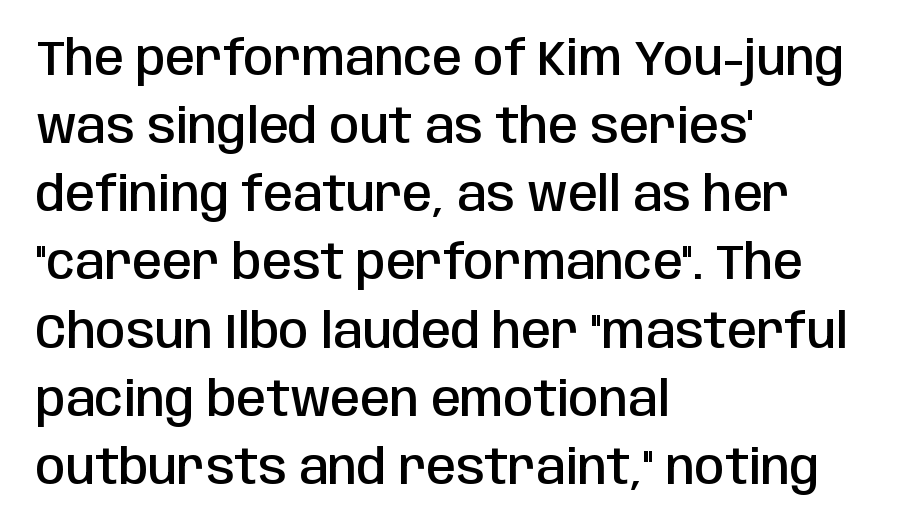
The passage shown is semibold, sitting just below true bold. Observe the absence of serifs on each vertical stroke in this sample. This is roman type, the default non-slanted kind. Descender tails drop into unmarked territory. Is the block centered? No — it sits flush against the left margin. Characters follow at the spacing the type designer built in.
